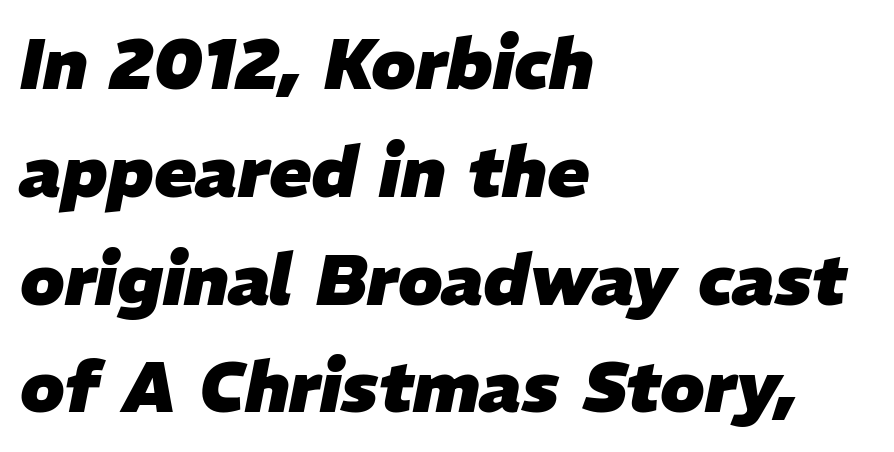
Q: Is the text bold? A: Yes.
Q: Is the text italic (slanted)? A: Yes, it leans right by about 11 degrees.
Q: Is the text underlined? A: No.
Q: How is the paragraph aligned? A: Left-aligned.
Q: Is the spacing between letters normal or unusually wide? A: Normal.
Q: Is the spacing between lines tight, normal or loose? A: Normal.
Q: Width (condensed, normal, or wide)? A: Normal.
Q: Stroke contrast? A: Low.
Q: x-height? A: Medium.
Q: Monospaced? A: No.
